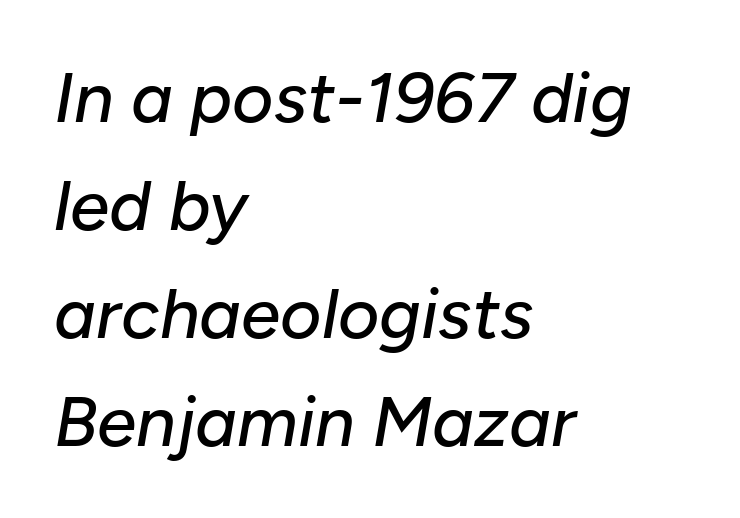
{"italic": "yes", "lean": "right", "slant_degrees": 10, "width": "normal", "stroke_contrast": "low", "x_height": "medium", "monospaced": "no", "underline": "no", "align": "left", "line_spacing": "normal", "line_spacing_ratio": 1.52, "letter_spacing": "normal", "letter_spacing_em": 0.0, "glyph_px": 71}
